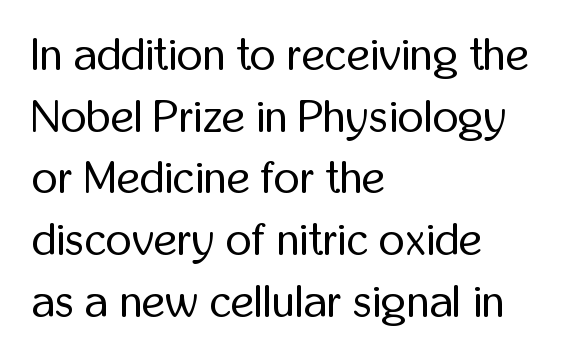
Students, note that the glyphs here touch the page at normal intervals. Does the type have serifs? No, each stem ends abruptly. Bold? No — there's no thickening of the strokes. The lines are quadded left.
